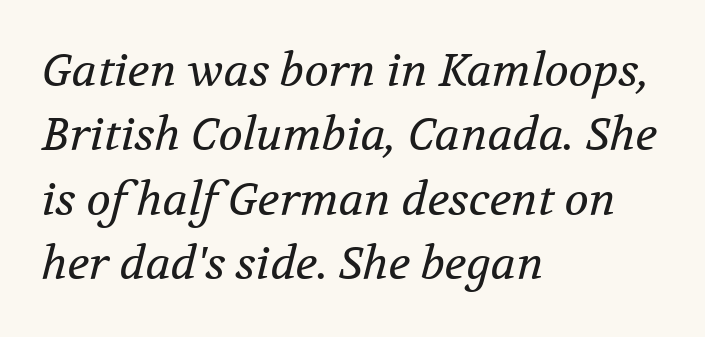
The image shows 45 px regular-weight serif type, italic (leaning right); set left-aligned, normal line spacing (1.43x), normal letter spacing, not underlined; medium stroke contrast and a medium x-height.
